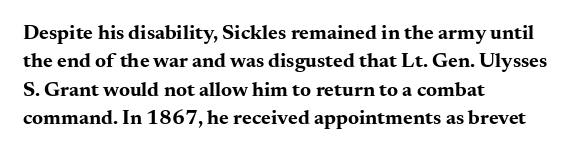
{"italic": "no", "bold": "yes", "underline": "no", "align": "left", "line_spacing": "normal", "line_spacing_ratio": 1.35, "letter_spacing": "normal", "letter_spacing_em": 0.0, "glyph_px": 21}
